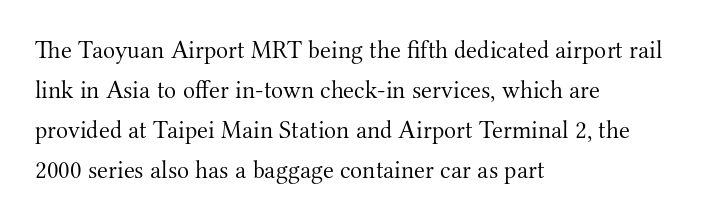
The area under the type is left untouched. A typesetter would mark this as roman, not italic. What's the leading like? Ordinary, nothing unusual. A typesetter would call this zero additional tracking. Which margin do the lines hug? The left one — the right edge is uneven. The cut favours lightness, reaching ordinary text weight at its darkest.
